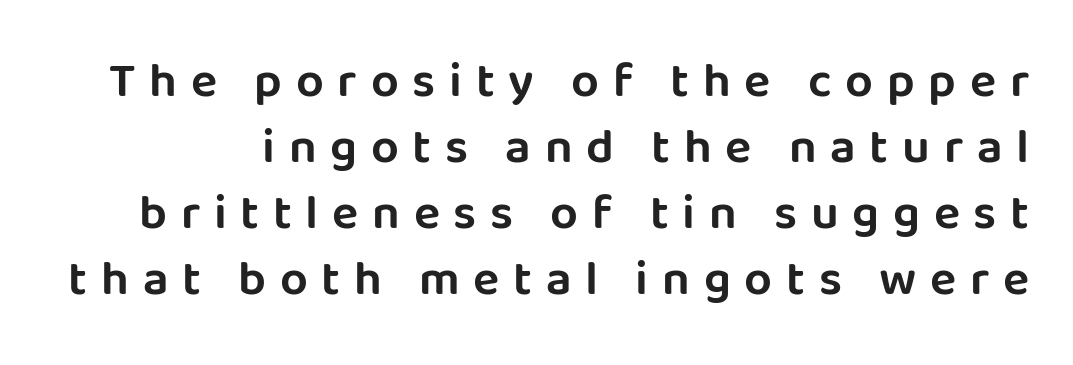
Q: Is the text italic (slanted)? A: No, it is upright.
Q: Is the typeface a serif or a sans-serif typeface? A: Sans-serif.
Q: Is the text underlined? A: No.
Q: Is the spacing between letters normal or unusually wide? A: Unusually wide.
Q: Is the spacing between lines tight, normal or loose? A: Normal.
Q: Width (condensed, normal, or wide)? A: Normal.
Q: Stroke contrast? A: Low.
Q: x-height? A: Large.
Q: Monospaced? A: No.
